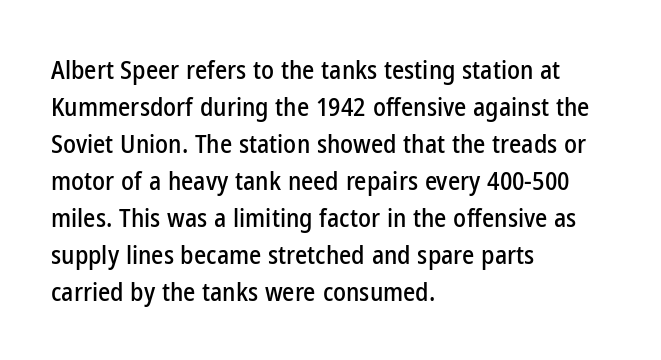
The image shows 26 px text type, upright; set left-aligned, normal line spacing (1.42x), normal letter spacing, not underlined.
